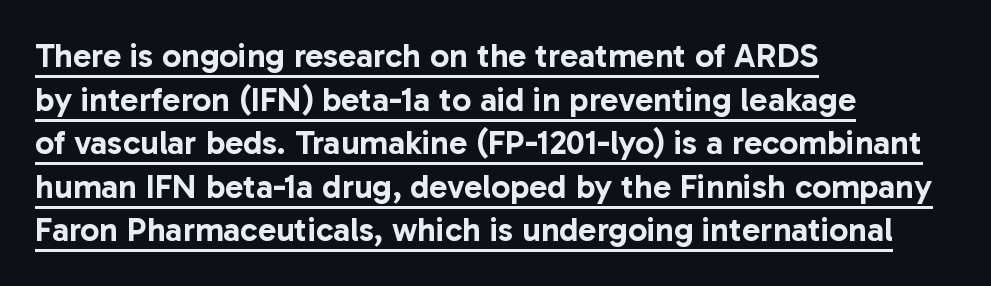
Q: Is the text italic (slanted)? A: No, it is upright.
Q: Is the typeface a serif or a sans-serif typeface? A: Sans-serif.
Q: Is the text underlined? A: Yes.
Q: How is the paragraph aligned? A: Left-aligned.
Q: Is the spacing between letters normal or unusually wide? A: Normal.
Q: Is the spacing between lines tight, normal or loose? A: Normal.
Q: Width (condensed, normal, or wide)? A: Normal.
Q: Stroke contrast? A: Low.
Q: x-height? A: Medium.
Q: Monospaced? A: No.
